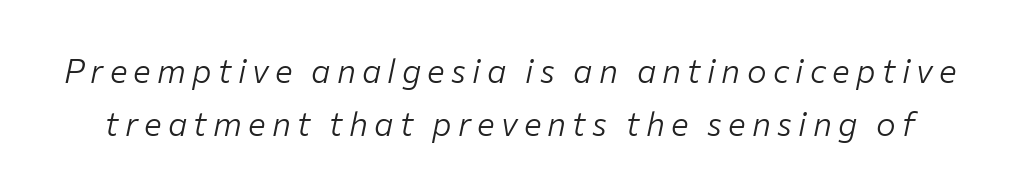
Q: Is the text bold? A: No.
Q: Is the text italic (slanted)? A: Yes, it leans right by about 12 degrees.
Q: Is the text underlined? A: No.
Q: Is the spacing between lines tight, normal or loose? A: Normal.
Q: Width (condensed, normal, or wide)? A: Normal.
Q: Stroke contrast? A: Low.
Q: x-height? A: Medium.
Q: Monospaced? A: No.
